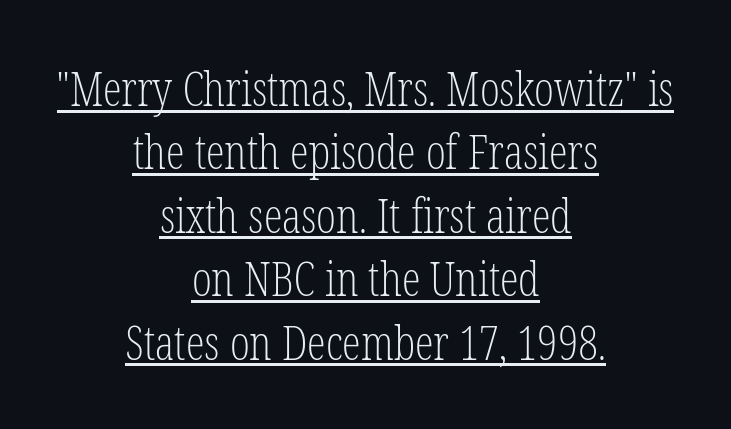
Q: Is the text bold? A: No.
Q: Is the text italic (slanted)? A: No, it is upright.
Q: Is the typeface a serif or a sans-serif typeface? A: Serif.
Q: Is the text underlined? A: Yes.
Q: How is the paragraph aligned? A: Centered.
Q: Is the spacing between letters normal or unusually wide? A: Normal.
Q: Is the spacing between lines tight, normal or loose? A: Normal.
Q: Width (condensed, normal, or wide)? A: Condensed.
Q: Stroke contrast? A: Low.
Q: x-height? A: Medium.
Q: Monospaced? A: No.
